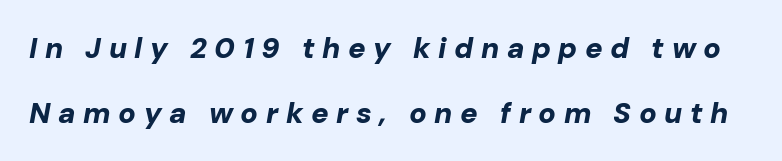
Q: Is the text bold? A: Yes.
Q: Is the text italic (slanted)? A: Yes, it leans right by about 10 degrees.
Q: Is the text underlined? A: No.
Q: Is the spacing between letters normal or unusually wide? A: Unusually wide.
Q: Is the spacing between lines tight, normal or loose? A: Loose.
Q: Width (condensed, normal, or wide)? A: Normal.
Q: Stroke contrast? A: Low.
Q: x-height? A: Medium.
Q: Monospaced? A: No.
